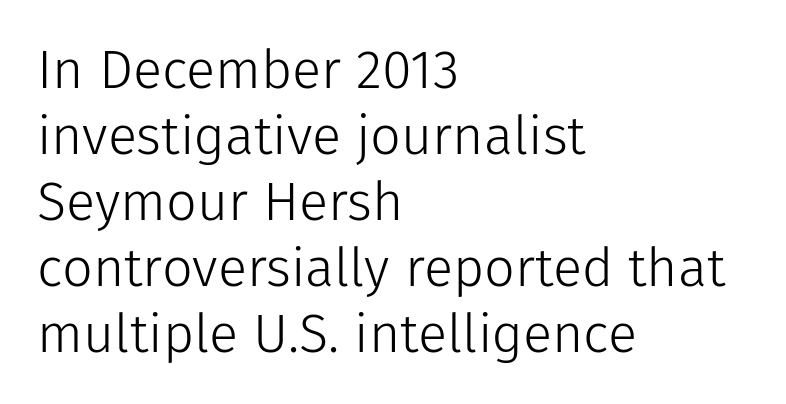
{"serif": "no", "italic": "no", "bold": "no", "weight": "light", "width": "normal", "stroke_contrast": "low", "x_height": "medium", "monospaced": "no", "underline": "no", "align": "left", "line_spacing_ratio": 1.22, "letter_spacing": "normal", "letter_spacing_em": 0.0, "glyph_px": 54}
